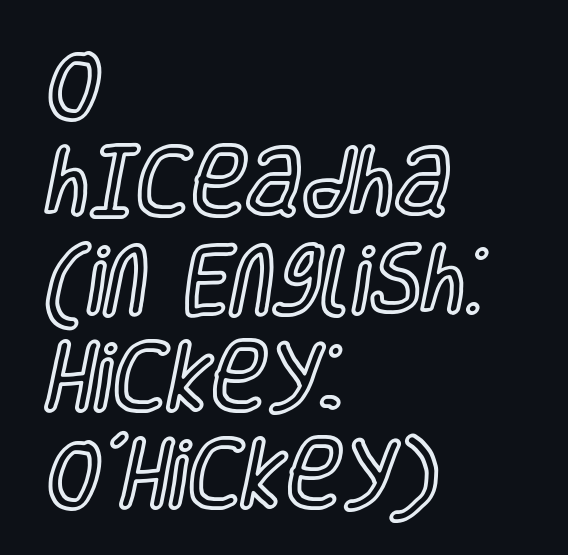
Visually the block forms a straight wall on the left and a jagged coastline on the right. The line texture is even and compact thanks to regular tracking. Decoration check: the copy has no underline.
